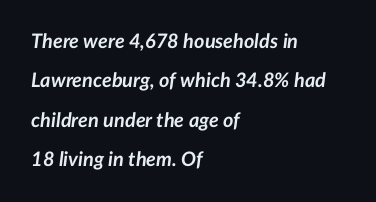
The specimen reads as italic at a glance. You could fit nearly another row in the gap between these rows. Thick stems and heavy bowls — unmistakably bold. The lines are quadded left.
